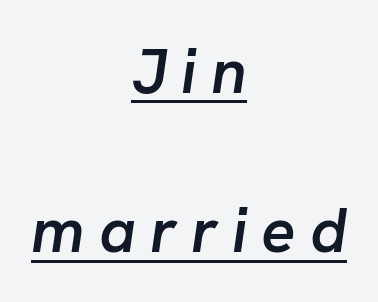
{"italic": "yes", "lean": "right", "slant_degrees": 8, "bold": "semi", "weight": "semibold", "width": "normal", "stroke_contrast": "low", "x_height": "medium", "monospaced": "no", "underline": "yes", "align": "center", "line_spacing": "loose", "line_spacing_ratio": 2.49, "letter_spacing": "wide", "letter_spacing_em": 0.22, "glyph_px": 64}
